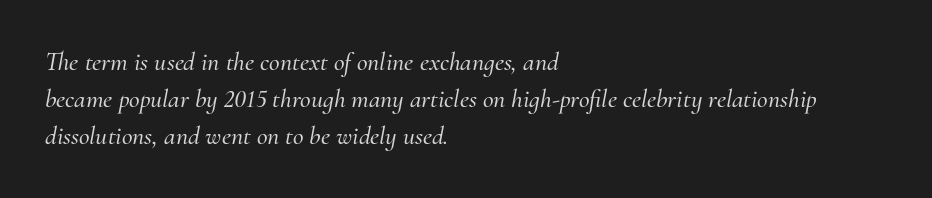
{"italic": "yes", "lean": "right", "slant_degrees": 10, "underline": "no", "align": "left", "line_spacing": "normal", "line_spacing_ratio": 1.43, "letter_spacing": "normal", "letter_spacing_em": 0.0, "glyph_px": 26}
